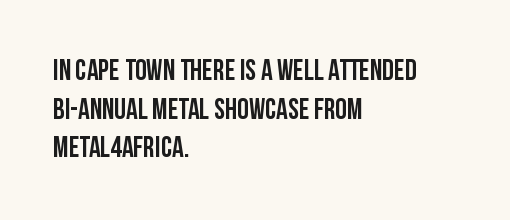
The image shows 29 px condensed sans-serif type, upright; set left-aligned, normal line spacing (1.33x), normal letter spacing, not underlined; low stroke contrast and a large x-height.
